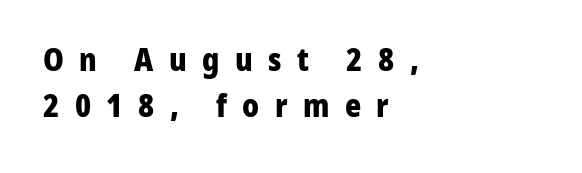
{"serif": "no", "italic": "no", "bold": "yes", "weight": "heavy", "width": "normal", "stroke_contrast": "low", "x_height": "medium", "monospaced": "no", "underline": "no", "align": "left", "line_spacing": "normal", "line_spacing_ratio": 1.48, "letter_spacing": "wide", "letter_spacing_em": 0.5, "glyph_px": 31}
